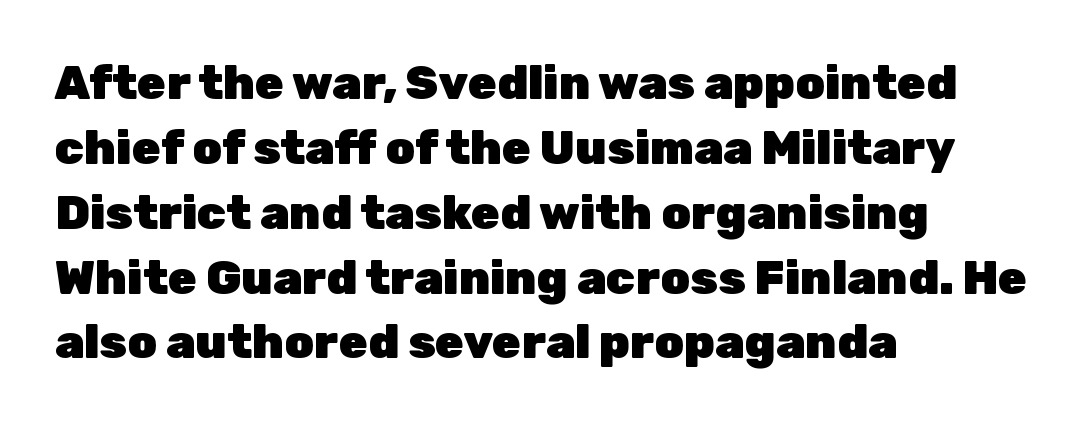
The image shows 47 px heavy sans-serif type, upright; set left-aligned, normal line spacing (1.38x), normal letter spacing, not underlined; low stroke contrast and a medium x-height.
